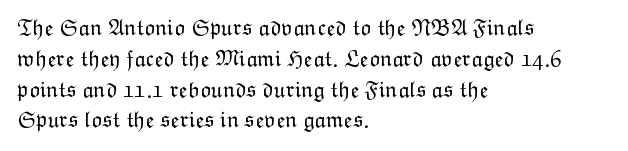
{"italic": "no", "bold": "no", "underline": "no", "align": "left", "line_spacing": "normal", "line_spacing_ratio": 1.34, "letter_spacing": "normal", "letter_spacing_em": 0.0, "glyph_px": 23}
